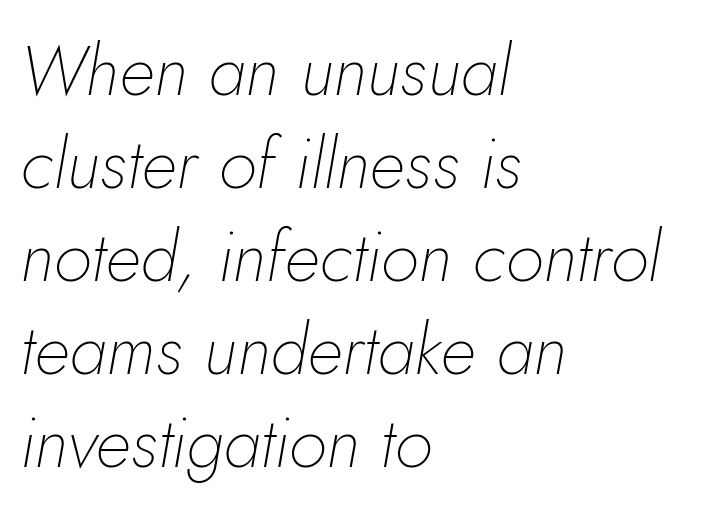
The image shows 70 px thin type, italic (leaning right); set left-aligned, normal line spacing (1.33x), normal letter spacing, not underlined; low stroke contrast and a small x-height.
